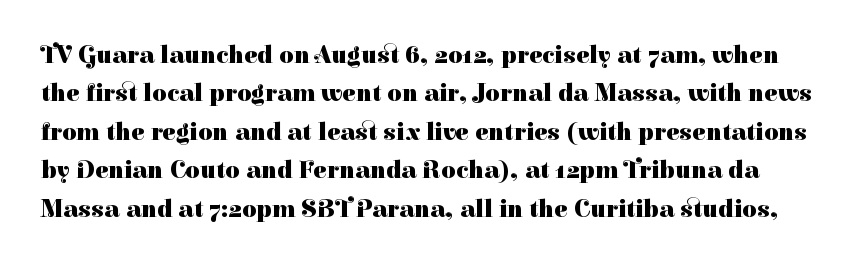
The image shows 25 px bold type, upright; set normal line spacing (1.54x), normal letter spacing, not underlined.
